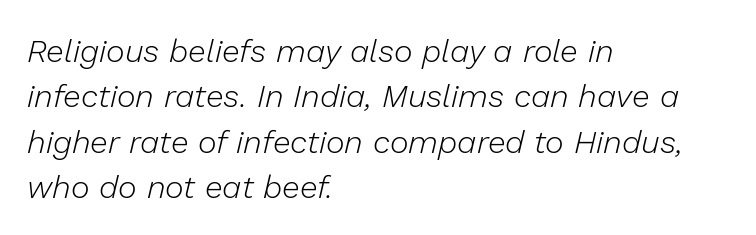
Q: Is the text bold? A: No.
Q: Is the text italic (slanted)? A: Yes, it leans right by about 13 degrees.
Q: Is the text underlined? A: No.
Q: How is the paragraph aligned? A: Left-aligned.
Q: Is the spacing between letters normal or unusually wide? A: Normal.
Q: Is the spacing between lines tight, normal or loose? A: Normal.
Q: Width (condensed, normal, or wide)? A: Normal.
Q: Stroke contrast? A: Low.
Q: x-height? A: Medium.
Q: Monospaced? A: No.
